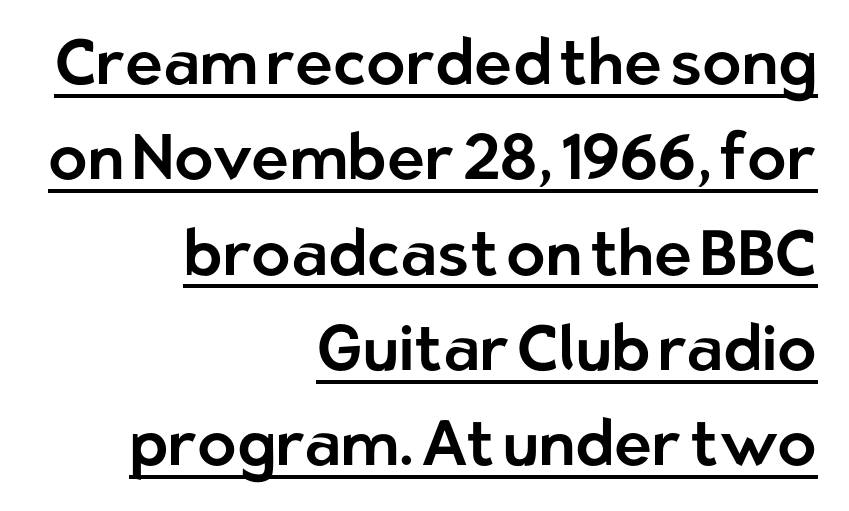
The image shows 64 px sans-serif type, upright; set right-aligned, normal line spacing (1.49x), normal letter spacing, underlined; low stroke contrast and a medium x-height.
